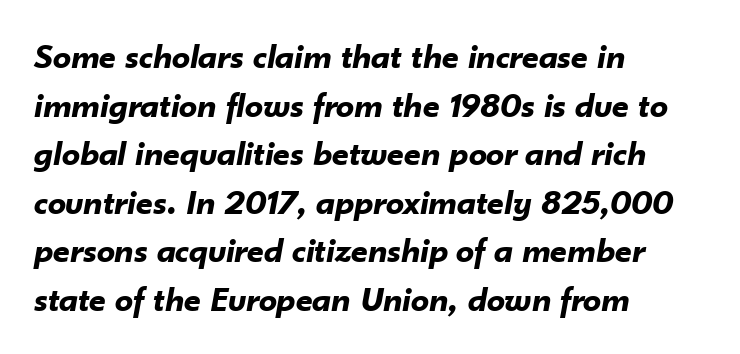
Q: Is the text bold? A: Yes.
Q: Is the text italic (slanted)? A: Yes, it leans right by about 10 degrees.
Q: Is the text underlined? A: No.
Q: How is the paragraph aligned? A: Left-aligned.
Q: Is the spacing between letters normal or unusually wide? A: Normal.
Q: Is the spacing between lines tight, normal or loose? A: Normal.
Q: Width (condensed, normal, or wide)? A: Normal.
Q: Stroke contrast? A: Low.
Q: x-height? A: Small.
Q: Monospaced? A: No.
